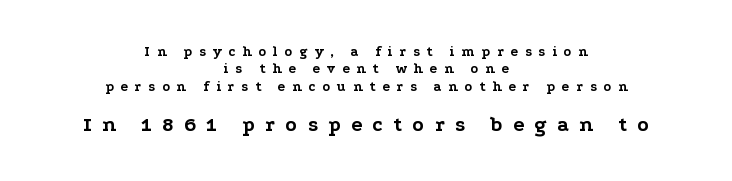
Q: Is the text bold? A: Yes.
Q: Is the text italic (slanted)? A: No, it is upright.
Q: Is the text underlined? A: No.
Q: How is the paragraph aligned? A: Centered.
Q: Is the spacing between letters normal or unusually wide? A: Unusually wide.
Q: Is the spacing between lines tight, normal or loose? A: Normal.
Q: Which block of text is set in a larger size, the first (top) or the second (bottom)? A: The second (bottom) one.
